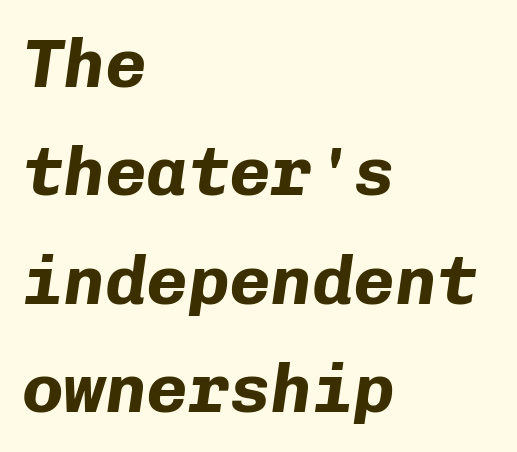
Q: Is the text bold? A: Yes.
Q: Is the text italic (slanted)? A: Yes, it leans right by about 8 degrees.
Q: Is the text underlined? A: No.
Q: How is the paragraph aligned? A: Left-aligned.
Q: Is the spacing between letters normal or unusually wide? A: Normal.
Q: Is the spacing between lines tight, normal or loose? A: Normal.
Q: Width (condensed, normal, or wide)? A: Normal.
Q: Stroke contrast? A: Low.
Q: x-height? A: Medium.
Q: Monospaced? A: Yes.
